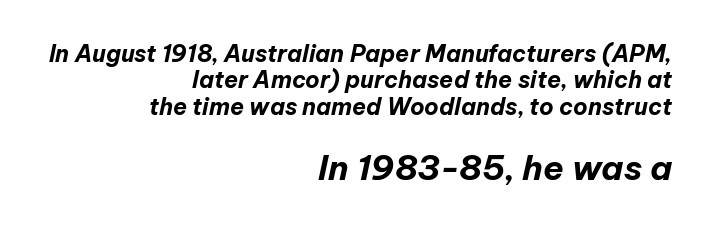
The emphasis by scale lands on block number two, below. Letters rest on an invisible, unmarked baseline. A typesetter would call this leading minimal, almost set solid. Look at the stroke-to-counter ratio: heavy, a bold. Between one letter and the next there's only the usual sliver of space.
